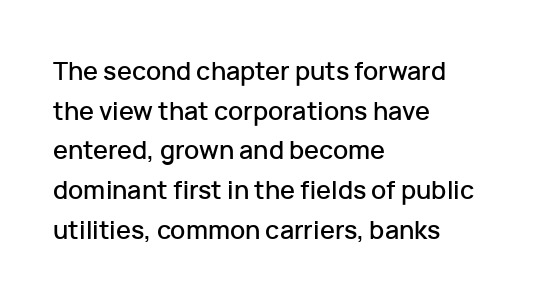
Q: Is the text italic (slanted)? A: No, it is upright.
Q: Is the text underlined? A: No.
Q: How is the paragraph aligned? A: Left-aligned.
Q: Is the spacing between letters normal or unusually wide? A: Normal.
Q: Is the spacing between lines tight, normal or loose? A: Normal.
